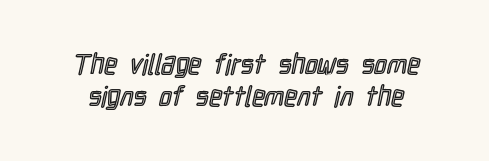
{"width": "condensed", "x_height": "medium", "monospaced": "no", "underline": "no", "line_spacing": "tight", "line_spacing_ratio": 1.14, "letter_spacing": "normal", "letter_spacing_em": 0.0, "glyph_px": 28}
